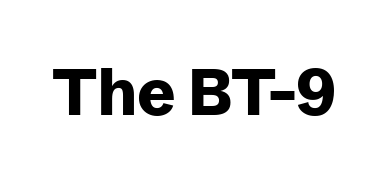
{"serif": "no", "italic": "no", "bold": "yes", "weight": "heavy", "width": "normal", "stroke_contrast": "low", "x_height": "medium", "monospaced": "no", "underline": "no", "letter_spacing": "normal", "letter_spacing_em": 0.0, "glyph_px": 64}
